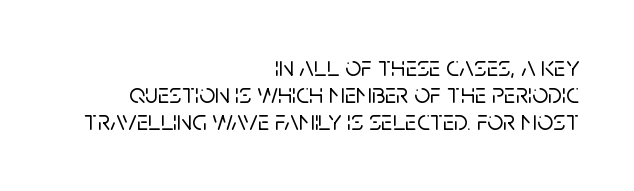
The image shows 28 px sans-serif type, upright; set right-aligned, tight line spacing (0.97x), normal letter spacing, not underlined; low stroke contrast and a large x-height.
